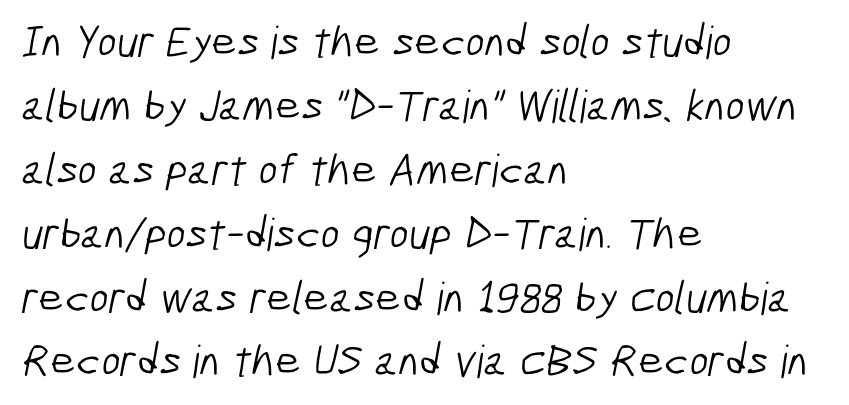
The image shows 45 px light, condensed sans-serif type; set left-aligned, normal line spacing (1.42x), normal letter spacing, not underlined; low stroke contrast and a medium x-height.
